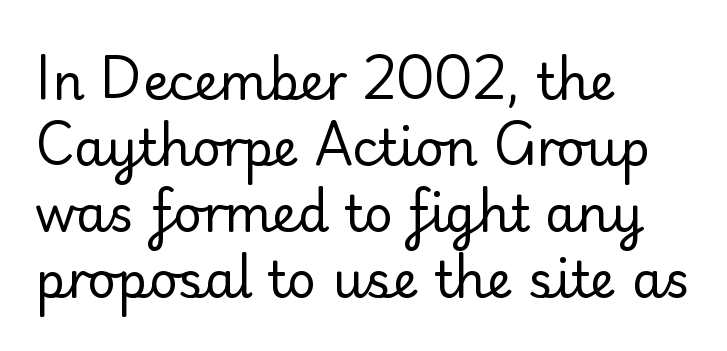
The image shows 50 px regular-weight sans-serif type, upright; set left-aligned, normal line spacing (1.32x), normal letter spacing, not underlined; low stroke contrast and a small x-height.
